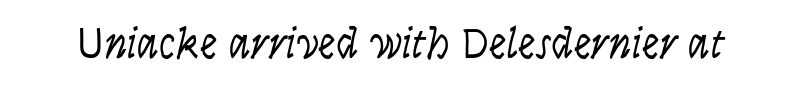
Do the characters align in a grid? No, the font is proportional. The rendering keeps characters at their native spacing. To sum up the face: it is a sans, with no serifs.
